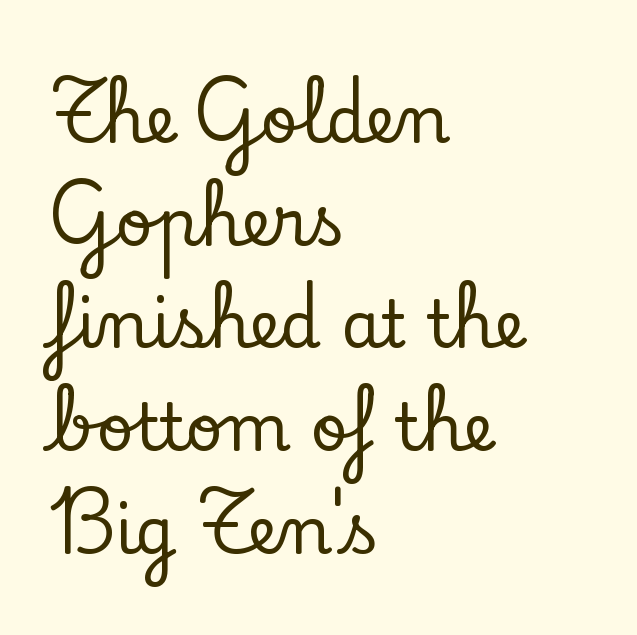
Q: Is the text italic (slanted)? A: No, it is upright.
Q: Is the typeface a serif or a sans-serif typeface? A: Serif.
Q: Is the text underlined? A: No.
Q: How is the paragraph aligned? A: Left-aligned.
Q: Is the spacing between letters normal or unusually wide? A: Normal.
Q: Is the spacing between lines tight, normal or loose? A: Normal.
Q: Width (condensed, normal, or wide)? A: Normal.
Q: Stroke contrast? A: Low.
Q: x-height? A: Small.
Q: Monospaced? A: No.
